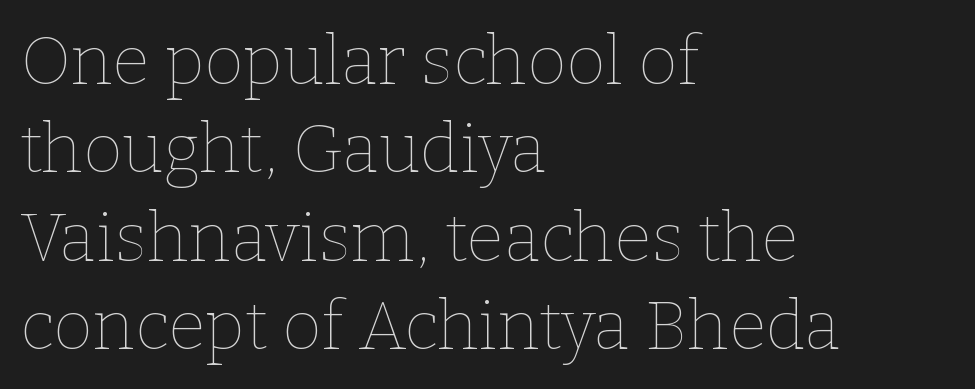
The passage shown is not bold in any degree. The area under the type is left untouched. This is roman type, the default non-slanted kind. There is no visible air inserted between adjacent glyphs. A typesetter would call this proportional, since set widths differ per character. The ragged edge is on the right, which tells us the setting is flush left.
